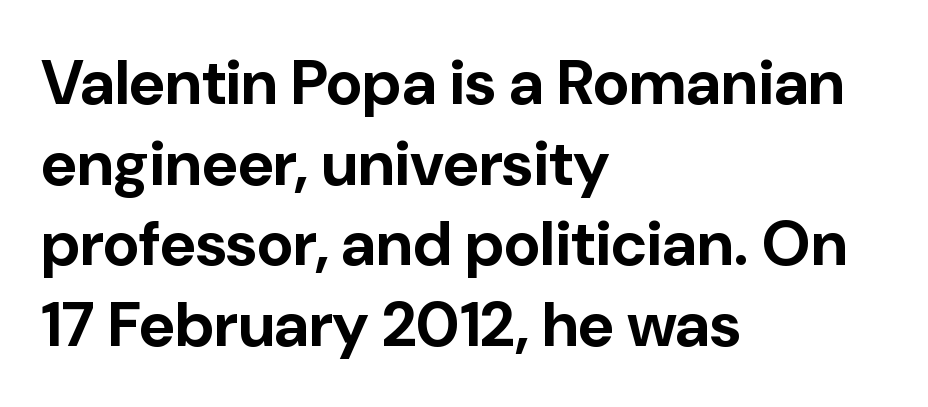
The specimen omits any rule beneath the text block's lines. Does the weight exceed regular? Yes, all the way to bold. These lines are rendered in a variable-pitch font. Grotesque or geometric, the face here clearly has no serifs. Letter spacing: default.
